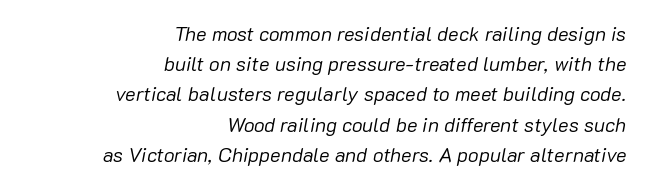
Q: Is the text bold? A: No.
Q: Is the text italic (slanted)? A: Yes, it leans right by about 10 degrees.
Q: Is the text underlined? A: No.
Q: How is the paragraph aligned? A: Right-aligned.
Q: Is the spacing between letters normal or unusually wide? A: Normal.
Q: Is the spacing between lines tight, normal or loose? A: Normal.
